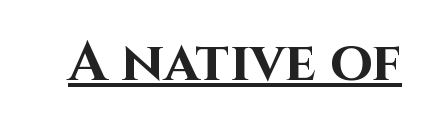
The image shows 55 px bold sans-serif type, upright; set normal letter spacing, underlined; high stroke contrast and a large x-height.
